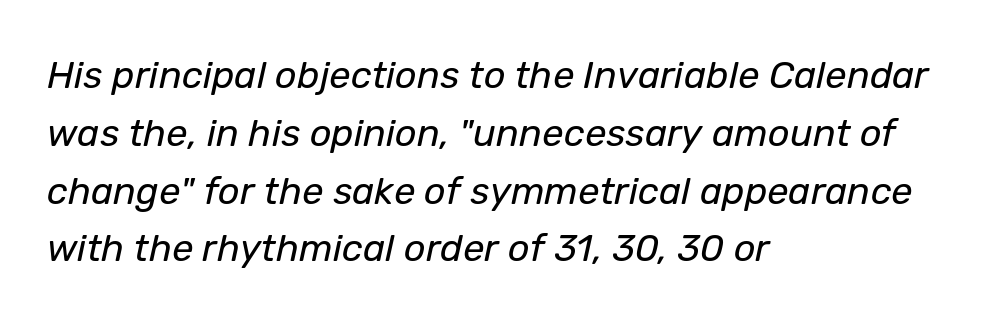
Q: Is the text bold? A: No.
Q: Is the text italic (slanted)? A: Yes, it leans right by about 12 degrees.
Q: Is the text underlined? A: No.
Q: How is the paragraph aligned? A: Left-aligned.
Q: Is the spacing between letters normal or unusually wide? A: Normal.
Q: Is the spacing between lines tight, normal or loose? A: Normal.
Q: Width (condensed, normal, or wide)? A: Normal.
Q: Stroke contrast? A: Low.
Q: x-height? A: Medium.
Q: Monospaced? A: No.
